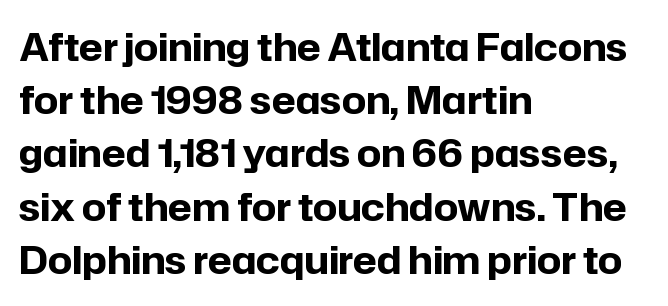
The image shows 38 px bold sans-serif type, upright; set left-aligned, normal line spacing (1.4x), normal letter spacing, not underlined; low stroke contrast and a medium x-height.
